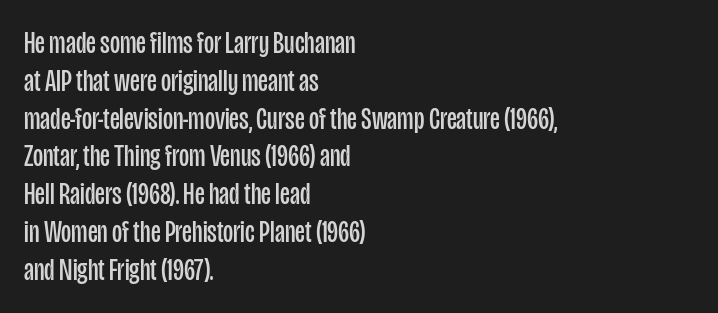
A typesetter would call this proportional, since set widths differ per character. Letterform terminals end flat and unadorned throughout the passage. In terms of posture, this sample is upright. Stroke mass is kept to a normal reading level or below. Compared with a centered layout, this one pins lines to the left instead.
